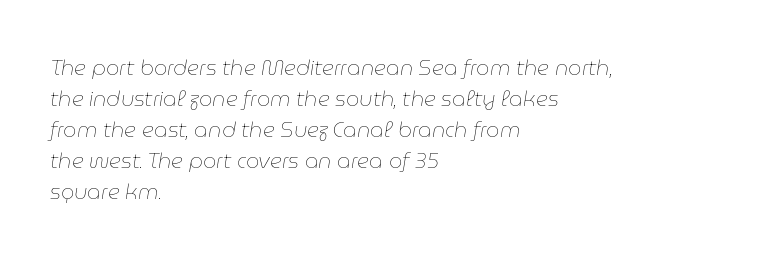
{"italic": "yes", "lean": "right", "slant_degrees": 9, "bold": "no", "underline": "no", "align": "left", "line_spacing": "normal", "line_spacing_ratio": 1.48, "letter_spacing": "normal", "letter_spacing_em": 0.0, "glyph_px": 21}
